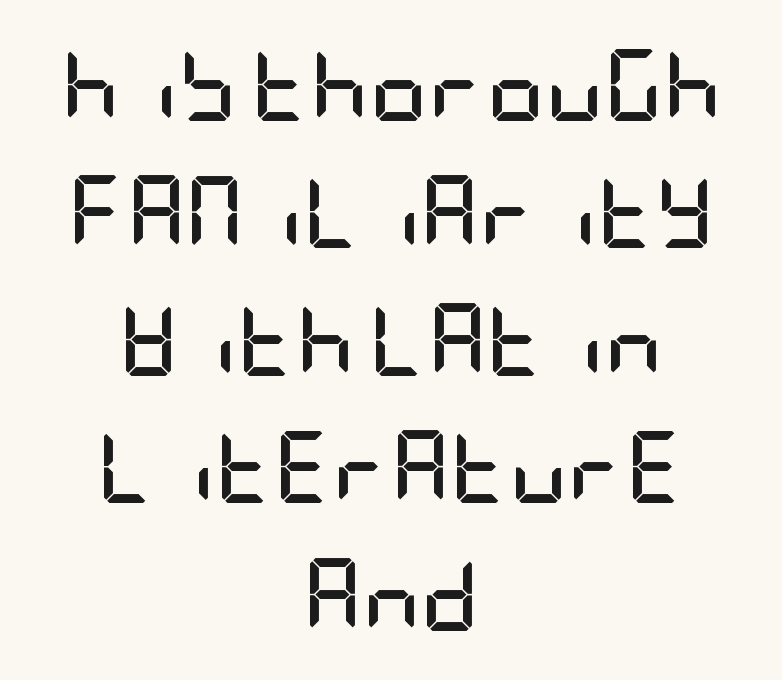
Q: Is the text bold? A: Yes.
Q: Is the text italic (slanted)? A: No, it is upright.
Q: Is the typeface a serif or a sans-serif typeface? A: Sans-serif.
Q: Is the text underlined? A: No.
Q: How is the paragraph aligned? A: Centered.
Q: Is the spacing between letters normal or unusually wide? A: Normal.
Q: Width (condensed, normal, or wide)? A: Condensed.
Q: Stroke contrast? A: Low.
Q: x-height? A: Large.
